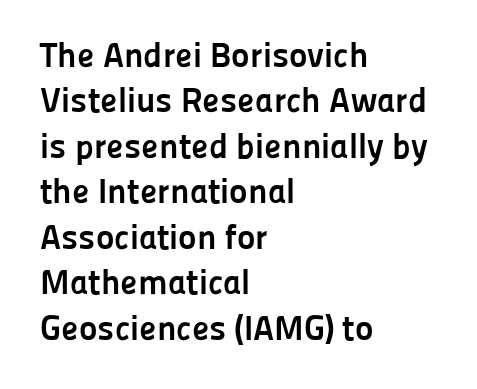
Q: Is the text bold? A: Yes.
Q: Is the text italic (slanted)? A: No, it is upright.
Q: Is the typeface a serif or a sans-serif typeface? A: Sans-serif.
Q: Is the text underlined? A: No.
Q: How is the paragraph aligned? A: Left-aligned.
Q: Is the spacing between letters normal or unusually wide? A: Normal.
Q: Is the spacing between lines tight, normal or loose? A: Normal.
Q: Width (condensed, normal, or wide)? A: Normal.
Q: Stroke contrast? A: Low.
Q: x-height? A: Medium.
Q: Monospaced? A: No.
